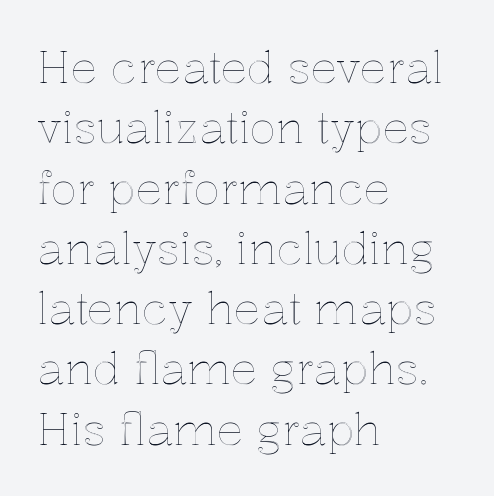
Q: Is the text italic (slanted)? A: No, it is upright.
Q: Is the text underlined? A: No.
Q: How is the paragraph aligned? A: Left-aligned.
Q: Is the spacing between letters normal or unusually wide? A: Normal.
Q: Is the spacing between lines tight, normal or loose? A: Normal.
Q: Width (condensed, normal, or wide)? A: Normal.
Q: x-height? A: Medium.
Q: Monospaced? A: No.
